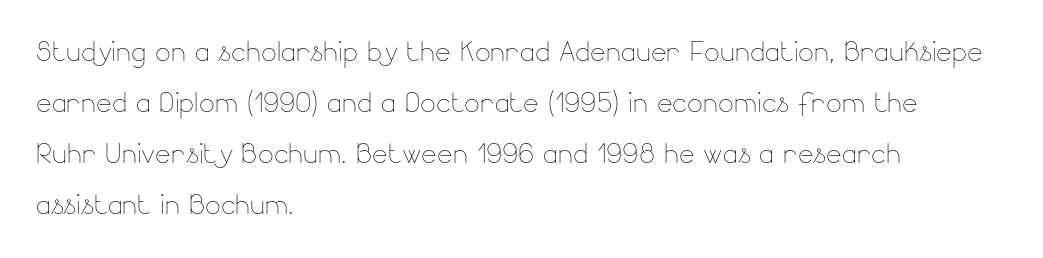
{"italic": "no", "bold": "no", "weight": "thin", "width": "normal", "stroke_contrast": "low", "x_height": "small", "monospaced": "no", "underline": "no", "align": "left", "line_spacing": "normal", "line_spacing_ratio": 1.38, "letter_spacing": "normal", "letter_spacing_em": 0.0, "glyph_px": 37}
